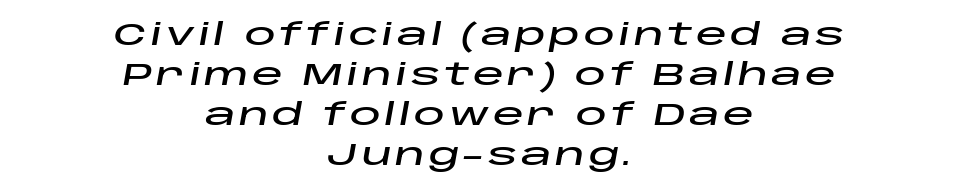
The image shows 31 px wide type, italic (leaning right); set centered, normal line spacing (1.29x), not underlined; low stroke contrast and a large x-height.
